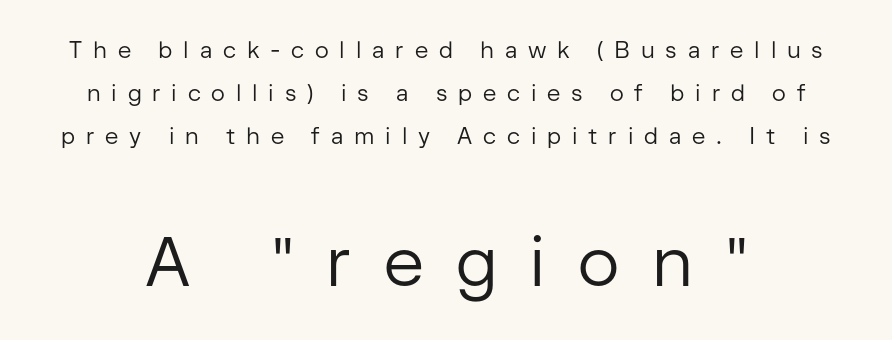
The image shows 69 px regular-weight sans-serif type, upright; set line spacing 1.87x, unusually wide letter spacing (+0.47 em), not underlined; the second (bottom) block is 3.0x larger; low stroke contrast and a medium x-height.
